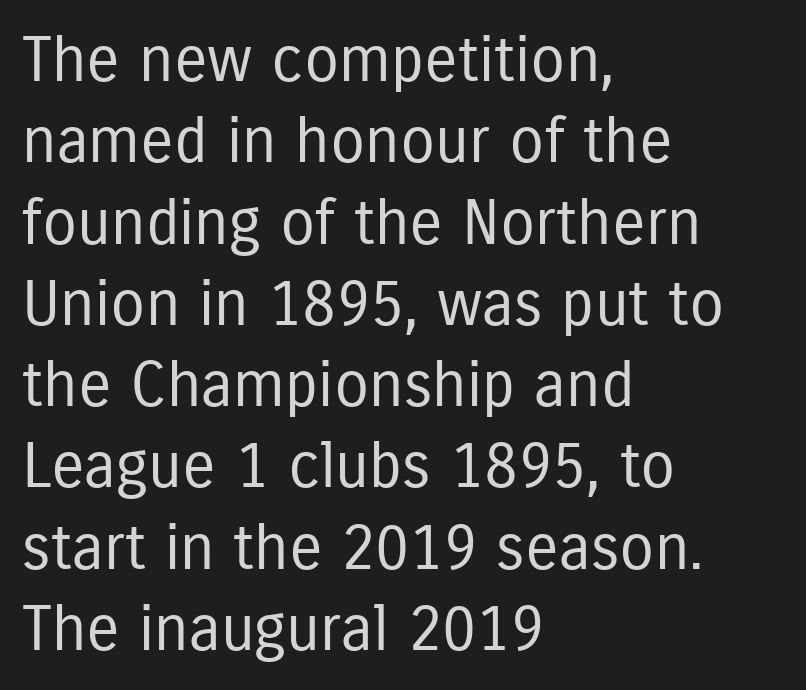
The image shows 63 px regular-weight, condensed sans-serif type, upright; set left-aligned, normal line spacing (1.29x), normal letter spacing, not underlined; low stroke contrast and a medium x-height.
